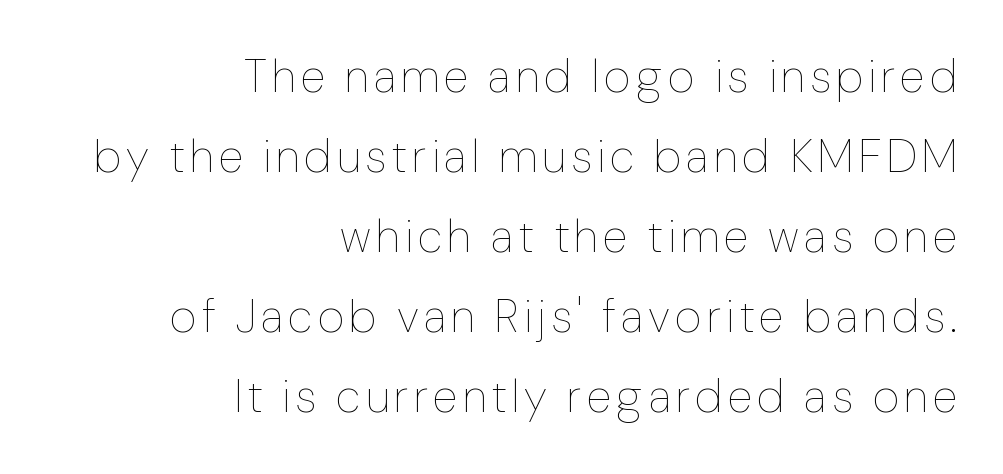
The image shows 46 px thin type, upright; set right-aligned, line spacing 1.74x, not underlined; low stroke contrast and a medium x-height.
